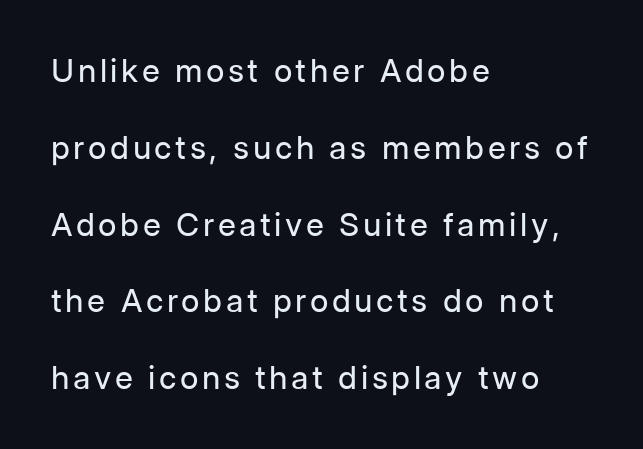
{"serif": "no", "italic": "no", "bold": "no", "weight": "regular", "width": "normal", "stroke_contrast": "low", "x_height": "medium", "monospaced": "no", "underline": "no", "align": "left", "line_spacing": "loose", "line_spacing_ratio": 2.4, "glyph_px": 32}
